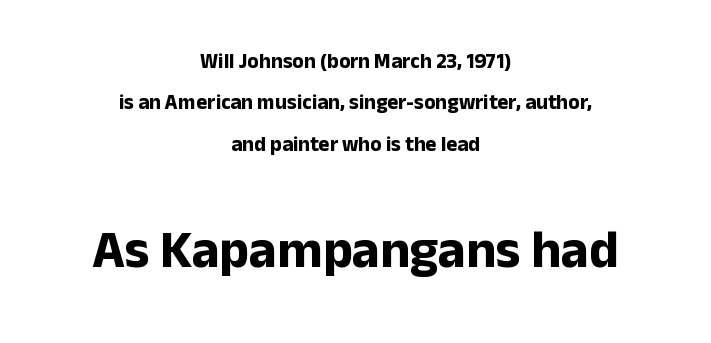
Q: Is the text bold? A: Yes.
Q: Is the text italic (slanted)? A: No, it is upright.
Q: Is the typeface a serif or a sans-serif typeface? A: Sans-serif.
Q: Is the text underlined? A: No.
Q: How is the paragraph aligned? A: Centered.
Q: Is the spacing between letters normal or unusually wide? A: Normal.
Q: Is the spacing between lines tight, normal or loose? A: Loose.
Q: Which block of text is set in a larger size, the first (top) or the second (bottom)? A: The second (bottom) one.
Q: Width (condensed, normal, or wide)? A: Normal.
Q: Stroke contrast? A: Low.
Q: x-height? A: Medium.
Q: Monospaced? A: No.
